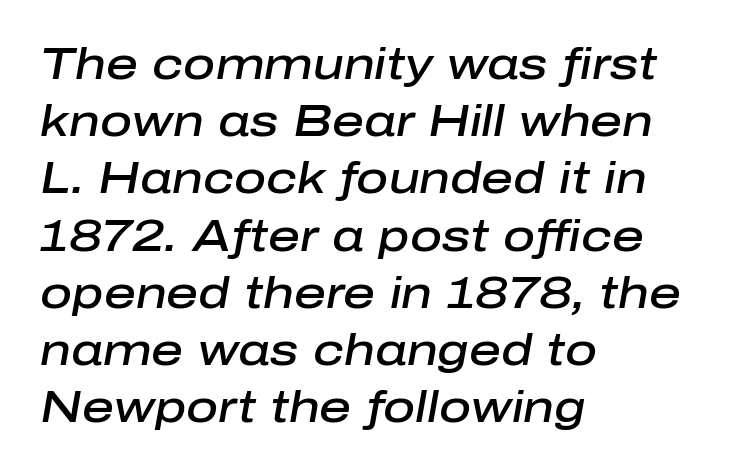
Between one letter and the next there's only the usual sliver of space. Heft: intermediate — a semibold. Decoration check: the copy has no underline. Italic? Definitely — the glyphs are oblique.
